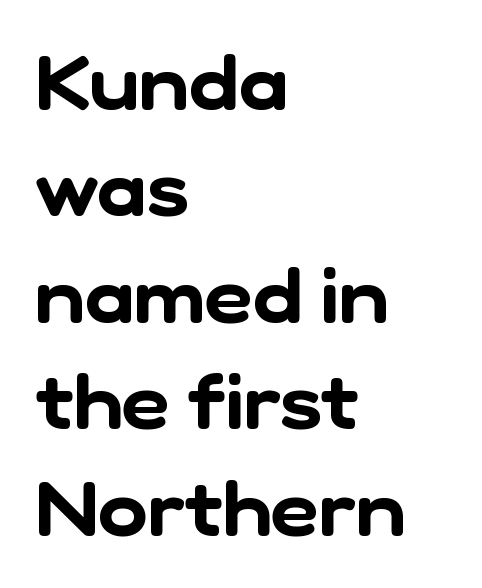
The image shows 75 px sans-serif type; set left-aligned, normal line spacing (1.42x), normal letter spacing, not underlined; low stroke contrast and a medium x-height.
